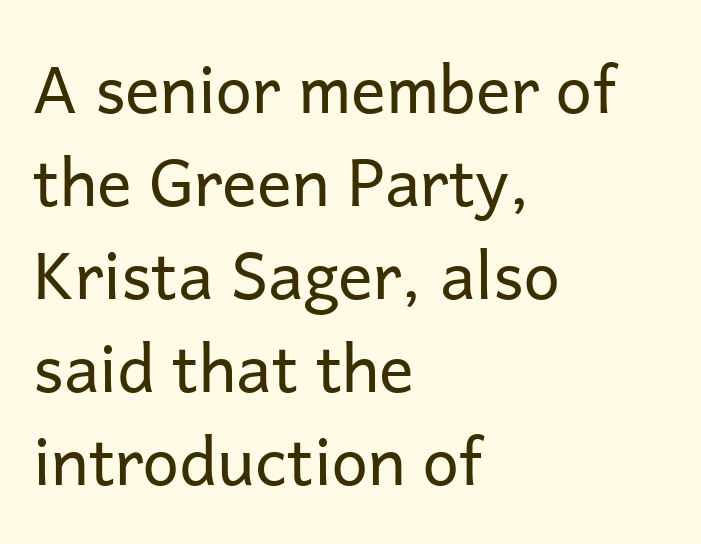
Q: Is the text bold? A: No.
Q: Is the text italic (slanted)? A: No, it is upright.
Q: Is the typeface a serif or a sans-serif typeface? A: Sans-serif.
Q: Is the text underlined? A: No.
Q: How is the paragraph aligned? A: Left-aligned.
Q: Is the spacing between letters normal or unusually wide? A: Normal.
Q: Is the spacing between lines tight, normal or loose? A: Normal.
Q: Width (condensed, normal, or wide)? A: Normal.
Q: Stroke contrast? A: Low.
Q: x-height? A: Medium.
Q: Monospaced? A: No.
